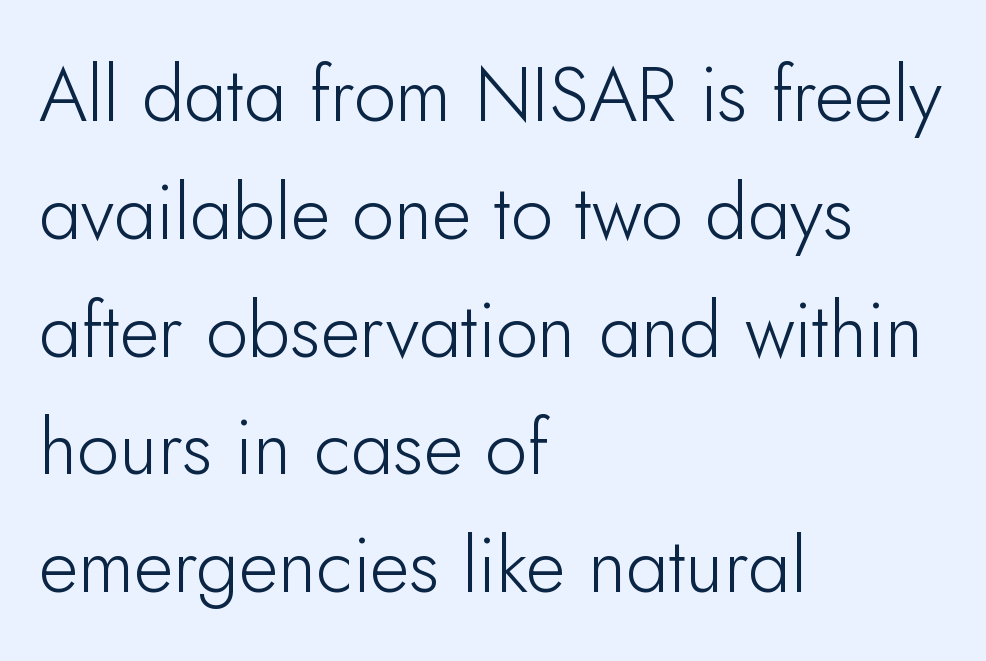
{"serif": "no", "italic": "no", "bold": "no", "weight": "light", "width": "normal", "stroke_contrast": "low", "x_height": "small", "monospaced": "no", "underline": "no", "align": "left", "line_spacing": "normal", "line_spacing_ratio": 1.55, "letter_spacing": "normal", "letter_spacing_em": 0.0, "glyph_px": 76}
